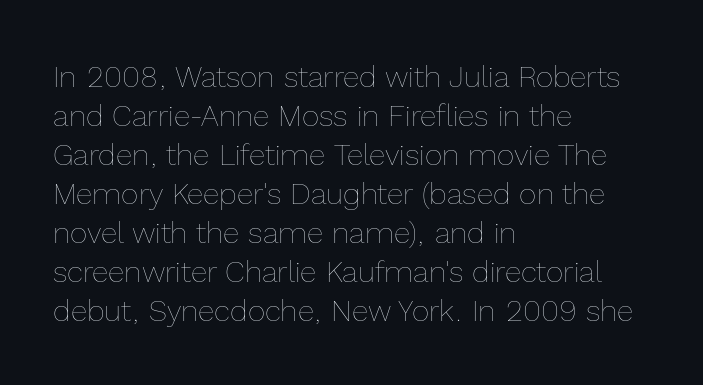
The image shows 30 px thin type, upright; set left-aligned, normal line spacing (1.3x), normal letter spacing, not underlined; a medium x-height.
